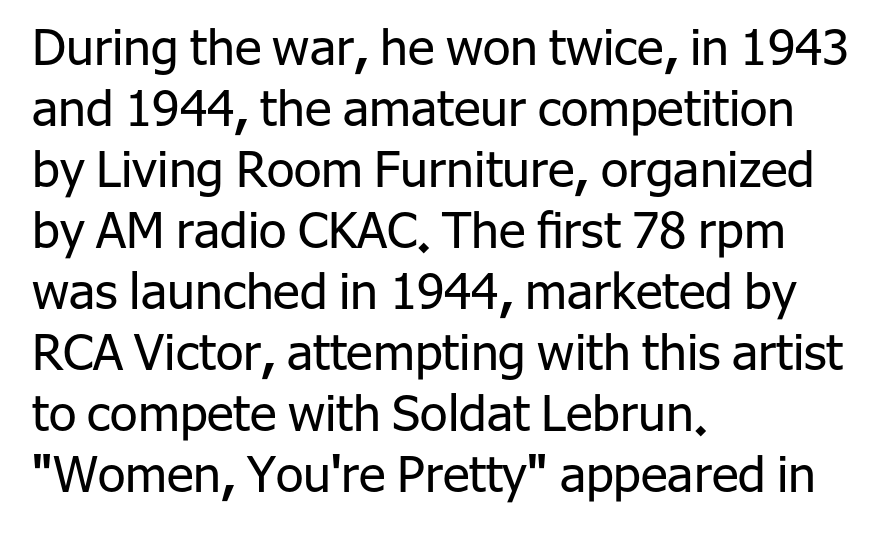
Q: Is the text bold? A: No.
Q: Is the text italic (slanted)? A: No, it is upright.
Q: Is the typeface a serif or a sans-serif typeface? A: Sans-serif.
Q: Is the text underlined? A: No.
Q: How is the paragraph aligned? A: Left-aligned.
Q: Is the spacing between letters normal or unusually wide? A: Normal.
Q: Width (condensed, normal, or wide)? A: Normal.
Q: Stroke contrast? A: Low.
Q: x-height? A: Medium.
Q: Monospaced? A: No.
